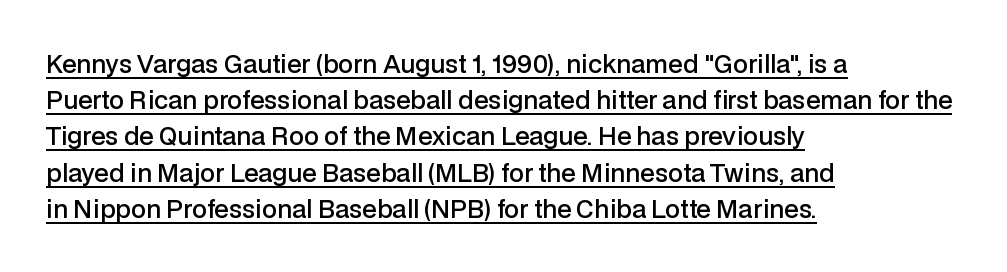
Q: Is the text bold? A: Semi-bold.
Q: Is the text italic (slanted)? A: No, it is upright.
Q: Is the text underlined? A: Yes.
Q: How is the paragraph aligned? A: Left-aligned.
Q: Is the spacing between letters normal or unusually wide? A: Normal.
Q: Is the spacing between lines tight, normal or loose? A: Normal.
